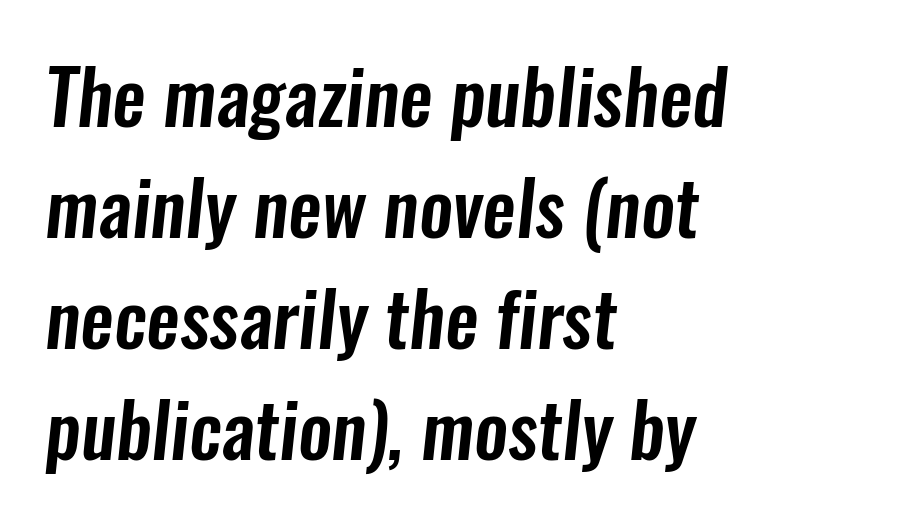
The image shows 75 px condensed sans-serif type; set left-aligned, normal line spacing (1.48x), normal letter spacing, not underlined; low stroke contrast and a medium x-height.
